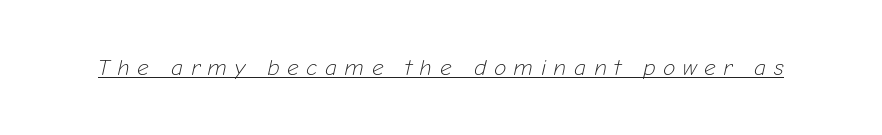
The words here are underlined. This sample uses an oblique cut, with every glyph tilted off the vertical. The letterforms stand isolated, each surrounded by extra space. Summary of weight: not heavy and not bold.
